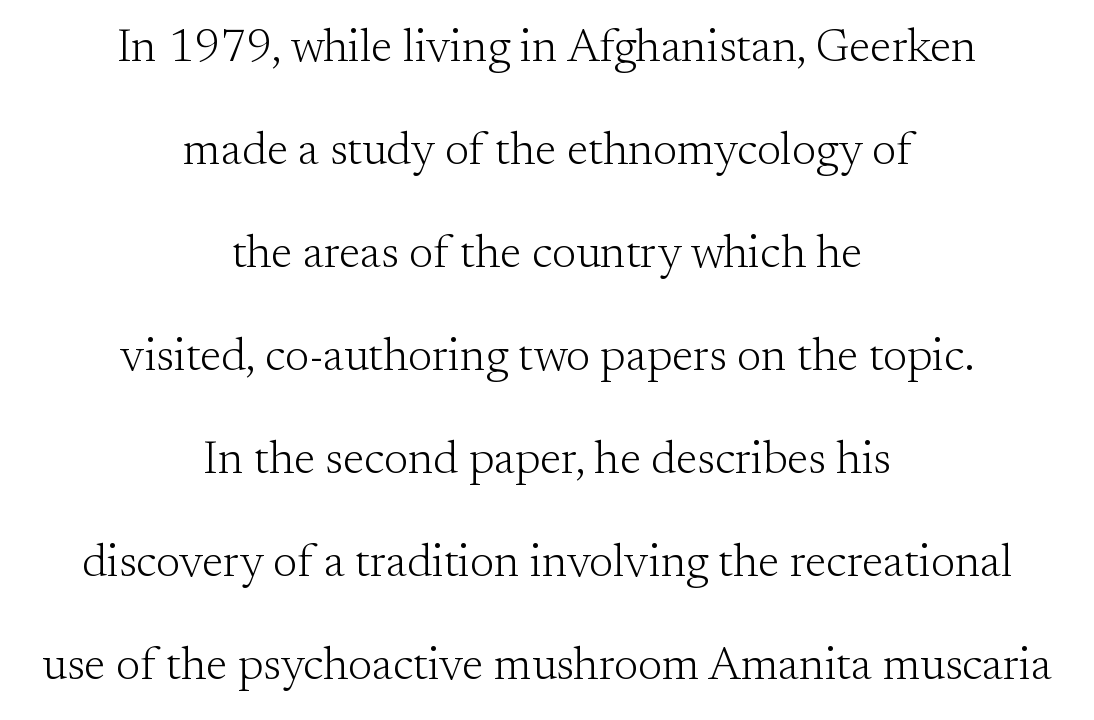
Q: Is the text bold? A: No.
Q: Is the text italic (slanted)? A: No, it is upright.
Q: Is the typeface a serif or a sans-serif typeface? A: Serif.
Q: Is the text underlined? A: No.
Q: How is the paragraph aligned? A: Centered.
Q: Is the spacing between letters normal or unusually wide? A: Normal.
Q: Is the spacing between lines tight, normal or loose? A: Loose.
Q: Width (condensed, normal, or wide)? A: Normal.
Q: Stroke contrast? A: Medium.
Q: x-height? A: Small.
Q: Monospaced? A: No.
